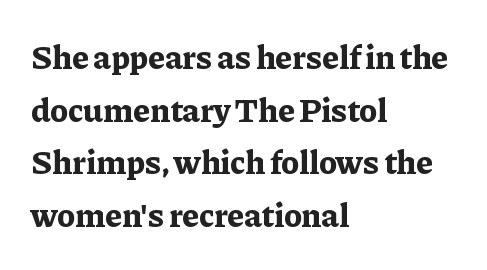
The image shows 34 px bold serif type, upright; set left-aligned, normal line spacing (1.55x), normal letter spacing, not underlined; low stroke contrast and a medium x-height.
